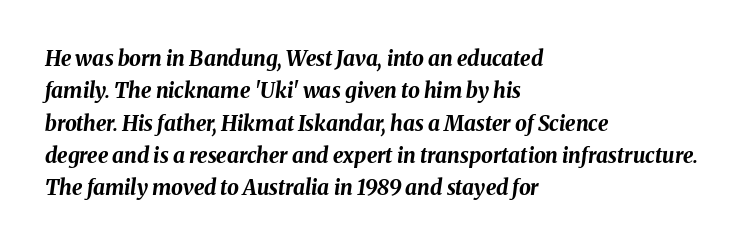
Its strokes are broad and dark, the hallmark of bold type. The passage shown leans; its letterforms are oblique. Notice how descenders clear the ascenders below comfortably — that's standard leading. The letterforms sit shoulder to shoulder at normal distance. Typeset ragged right — the left edge is the straight one. Decoration check: the copy has no underline.
